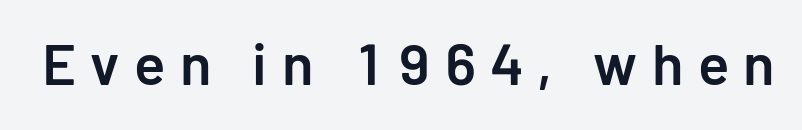
Q: Is the text bold? A: Semi-bold.
Q: Is the text italic (slanted)? A: No, it is upright.
Q: Is the typeface a serif or a sans-serif typeface? A: Sans-serif.
Q: Is the text underlined? A: No.
Q: Is the spacing between letters normal or unusually wide? A: Unusually wide.
Q: Width (condensed, normal, or wide)? A: Normal.
Q: Stroke contrast? A: Low.
Q: x-height? A: Medium.
Q: Monospaced? A: No.
